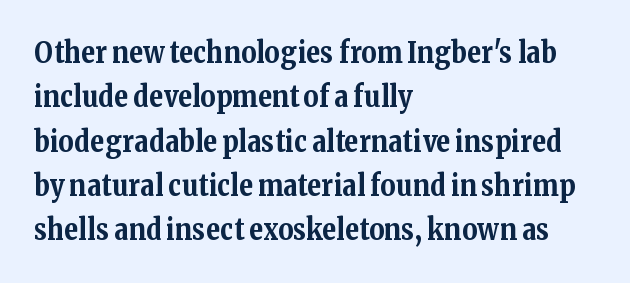
The image shows 29 px bold serif type, upright; set left-aligned, normal line spacing (1.53x), normal letter spacing, not underlined; medium stroke contrast and a medium x-height.
